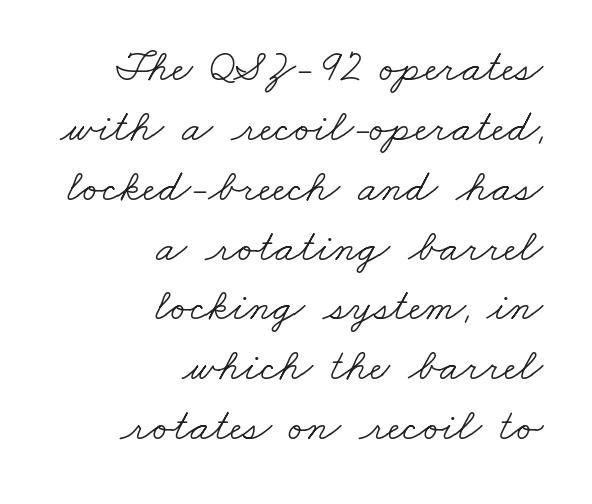
Q: Is the text bold? A: No.
Q: Is the typeface a serif or a sans-serif typeface? A: Serif.
Q: Is the text underlined? A: No.
Q: How is the paragraph aligned? A: Right-aligned.
Q: Is the spacing between letters normal or unusually wide? A: Normal.
Q: Is the spacing between lines tight, normal or loose? A: Normal.
Q: Width (condensed, normal, or wide)? A: Wide.
Q: Stroke contrast? A: Low.
Q: x-height? A: Small.
Q: Monospaced? A: No.
